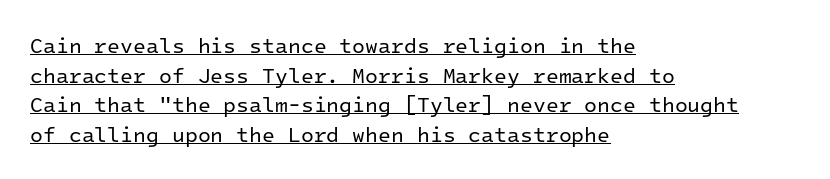
Glyph-to-glyph distance matches everyday printed text. Unbolded letterforms with no extra heft. This is underlined copy, the kind a proofreader might mark for attention. The axis of the letterforms is exactly vertical. Regarding leading, the lines here are spaced in the standard way.
